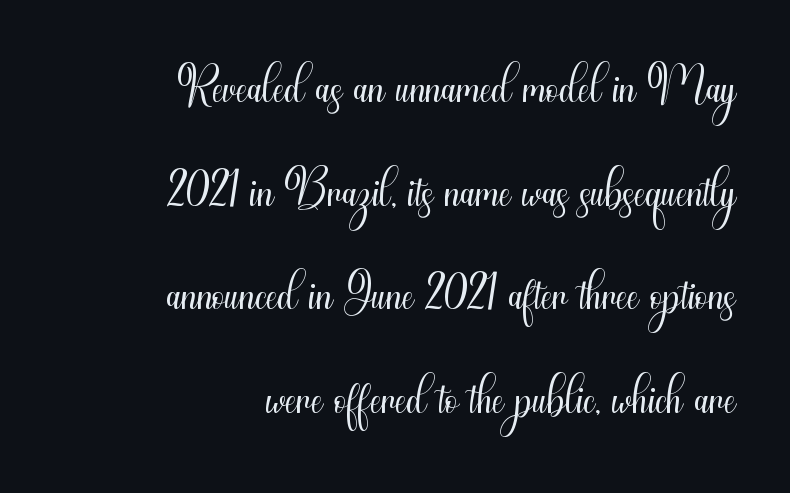
The ragged edge is on the left, which tells us the setting is flush right. Unbolded letterforms with no extra heft. A typesetter would call this leading conventional body-copy spacing. The letters carry no serifs — their stems end cleanly without finishing strokes.
